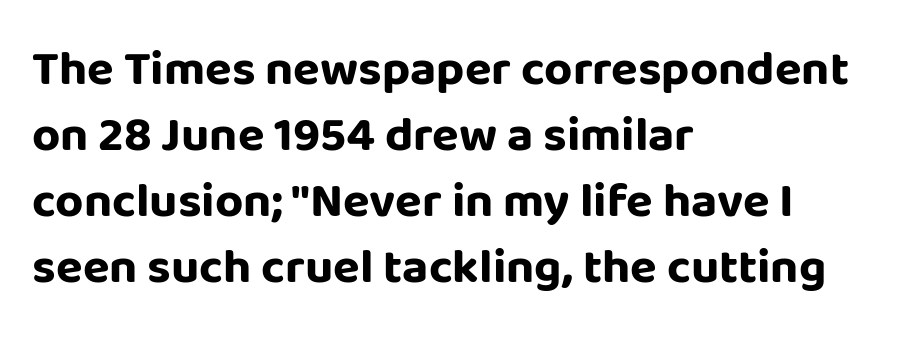
{"serif": "no", "italic": "no", "bold": "yes", "weight": "bold", "width": "normal", "stroke_contrast": "low", "x_height": "large", "monospaced": "no", "underline": "no", "align": "left", "line_spacing": "normal", "line_spacing_ratio": 1.35, "letter_spacing": "normal", "letter_spacing_em": 0.0, "glyph_px": 49}
